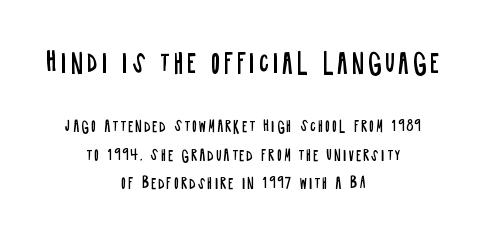
Lines of text with bare space underneath. Size contrast runs from large at the top to small at the bottom. Compared with typical paragraphs, the rows here are farther apart. This sample is center-justified, so both line endings float freely. Summary of weight: not heavy and not bold. This is roman type, the default non-slanted kind.
